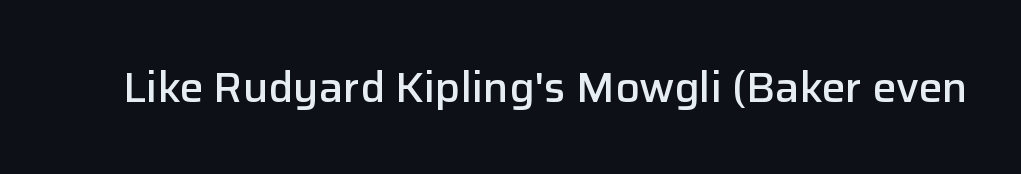
Q: Is the text bold? A: Semi-bold.
Q: Is the text italic (slanted)? A: No, it is upright.
Q: Is the typeface a serif or a sans-serif typeface? A: Sans-serif.
Q: Is the text underlined? A: No.
Q: Is the spacing between letters normal or unusually wide? A: Normal.
Q: Width (condensed, normal, or wide)? A: Normal.
Q: Stroke contrast? A: Low.
Q: x-height? A: Medium.
Q: Monospaced? A: No.
